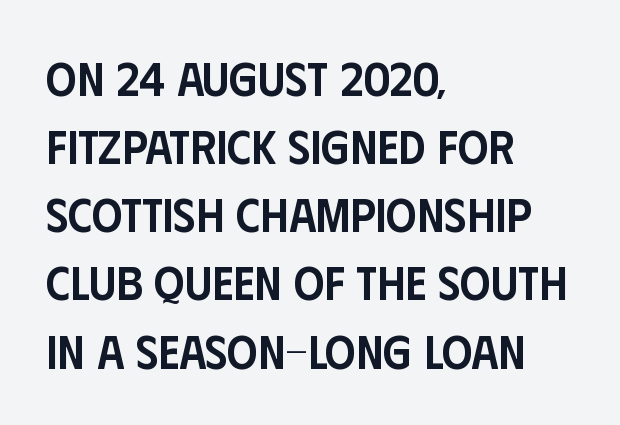
{"serif": "no", "italic": "no", "bold": "semi", "weight": "semibold", "width": "condensed", "stroke_contrast": "low", "x_height": "large", "monospaced": "no", "underline": "no", "align": "left", "line_spacing": "normal", "line_spacing_ratio": 1.42, "letter_spacing": "normal", "letter_spacing_em": 0.0, "glyph_px": 48}
